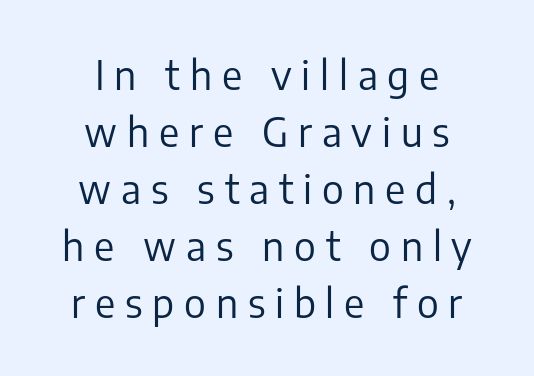
This block has exactly the height ordinary leading produces. Is this a fixed-width face? No — the glyphs have proportional, varying widths. Observe the absence of serifs on each vertical stroke in this sample. Caption: multi-line text, centered on the measure.
